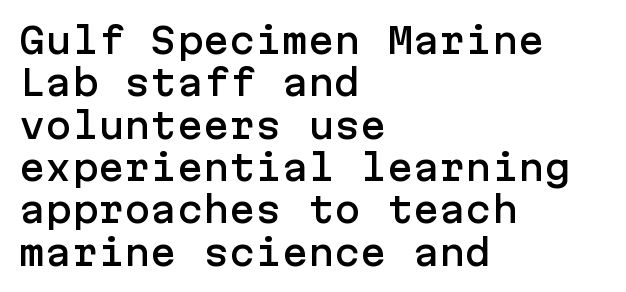
Q: Is the text italic (slanted)? A: No, it is upright.
Q: Is the typeface a serif or a sans-serif typeface? A: Sans-serif.
Q: Is the text underlined? A: No.
Q: How is the paragraph aligned? A: Left-aligned.
Q: Is the spacing between letters normal or unusually wide? A: Normal.
Q: Width (condensed, normal, or wide)? A: Normal.
Q: Stroke contrast? A: Low.
Q: x-height? A: Medium.
